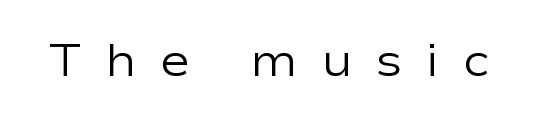
The image shows 46 px regular-weight, wide sans-serif type, upright; set unusually wide letter spacing (+0.5 em), not underlined; low stroke contrast and a medium x-height.
